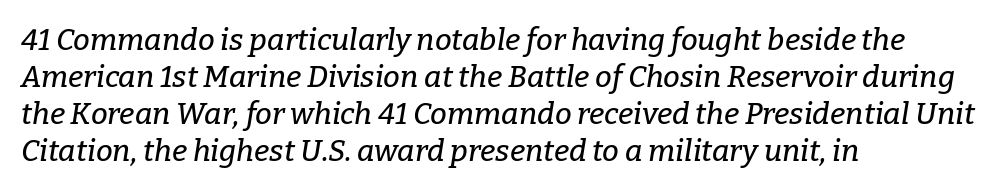
Q: Is the text italic (slanted)? A: Yes, it leans right by about 9 degrees.
Q: Is the typeface a serif or a sans-serif typeface? A: Serif.
Q: Is the text underlined? A: No.
Q: How is the paragraph aligned? A: Left-aligned.
Q: Is the spacing between letters normal or unusually wide? A: Normal.
Q: Width (condensed, normal, or wide)? A: Normal.
Q: Stroke contrast? A: Low.
Q: x-height? A: Medium.
Q: Monospaced? A: No.
